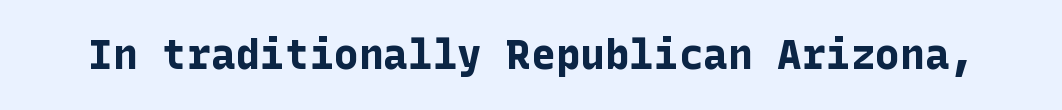
{"serif": "no", "italic": "no", "bold": "yes", "weight": "bold", "width": "normal", "stroke_contrast": "low", "x_height": "medium", "underline": "no", "letter_spacing": "normal", "letter_spacing_em": 0.0, "glyph_px": 41}
